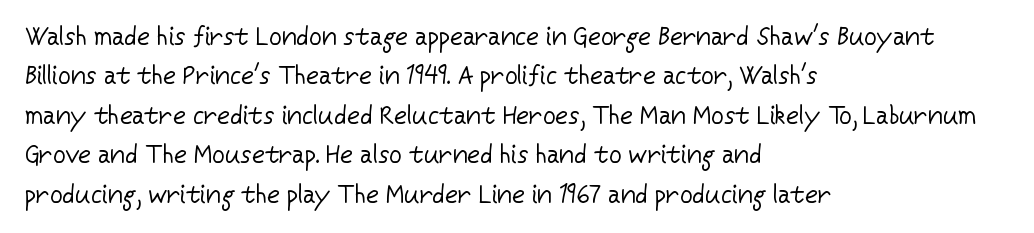
The image shows 25 px text type, upright; set left-aligned, normal line spacing (1.58x), normal letter spacing, not underlined.
